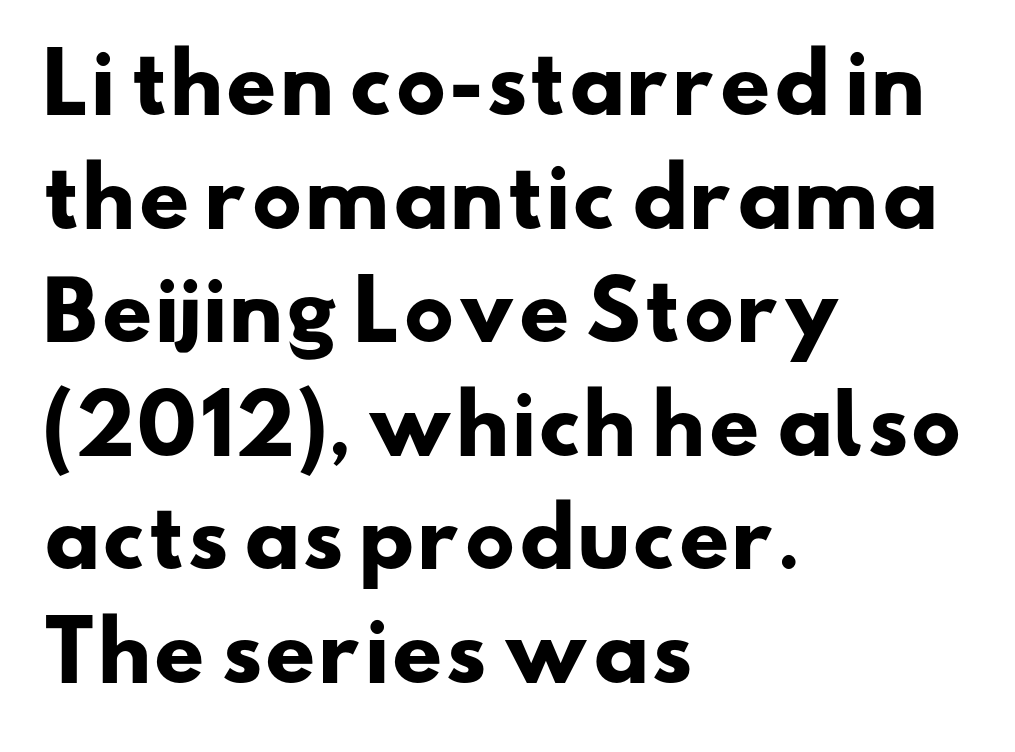
The image shows 80 px heavy, wide sans-serif type; set left-aligned, normal line spacing (1.42x), normal letter spacing, not underlined; low stroke contrast and a small x-height.
